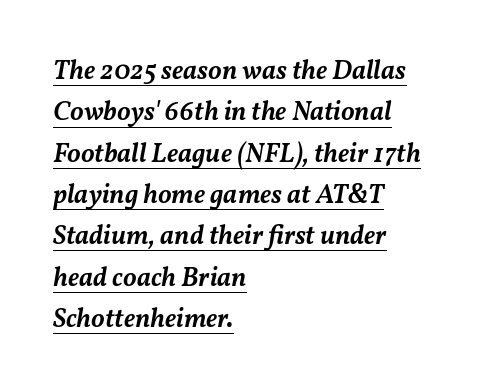
The face used here appears with an underline applied. Does extra space separate the letters? No, they use regular spacing. Summary of weight: moderately heavy, a semibold. Tall strokes in this sample are angled rather than plumb. Rows of type keep a routine distance in the vertical direction. One-word summary of the alignment: left.
